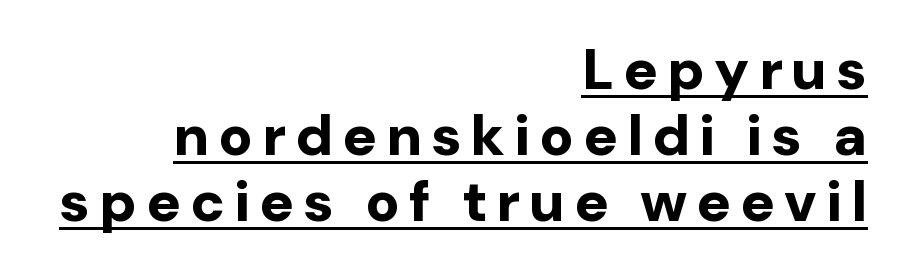
{"serif": "no", "italic": "no", "bold": "yes", "weight": "bold", "width": "normal", "stroke_contrast": "low", "x_height": "medium", "monospaced": "no", "underline": "yes", "align": "right", "line_spacing_ratio": 1.16, "glyph_px": 57}
